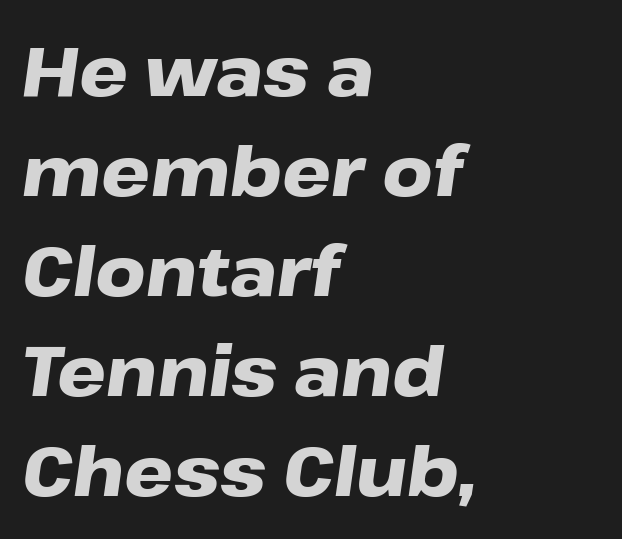
Q: Is the text bold? A: Yes.
Q: Is the text italic (slanted)? A: Yes, it leans right by about 8 degrees.
Q: Is the text underlined? A: No.
Q: How is the paragraph aligned? A: Left-aligned.
Q: Is the spacing between letters normal or unusually wide? A: Normal.
Q: Is the spacing between lines tight, normal or loose? A: Normal.
Q: Width (condensed, normal, or wide)? A: Wide.
Q: Stroke contrast? A: Low.
Q: x-height? A: Medium.
Q: Monospaced? A: No.
